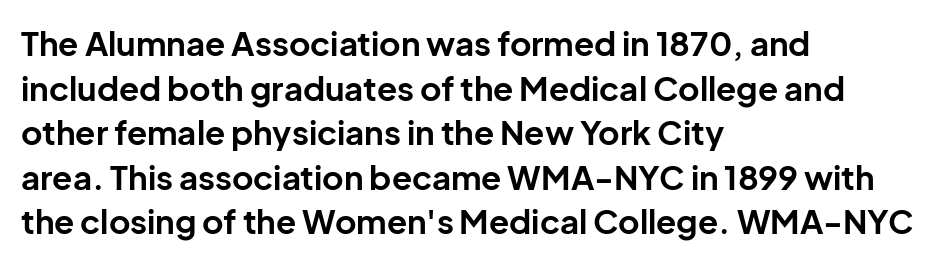
Typographically, this falls in the sans-serif category. Does extra space separate the letters? No, they use regular spacing. The zone under the glyphs is completely vacant. If you drew a line through each stem, it would be perfectly vertical. Note the varied advance widths — an 'i' is clearly narrower than an 'm'.
